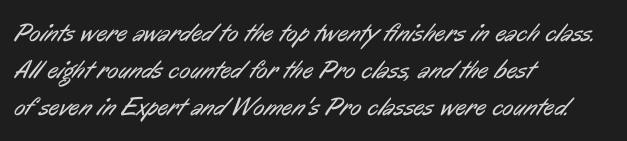
The image shows 26 px text type; set left-aligned, normal line spacing (1.43x), normal letter spacing, not underlined.
